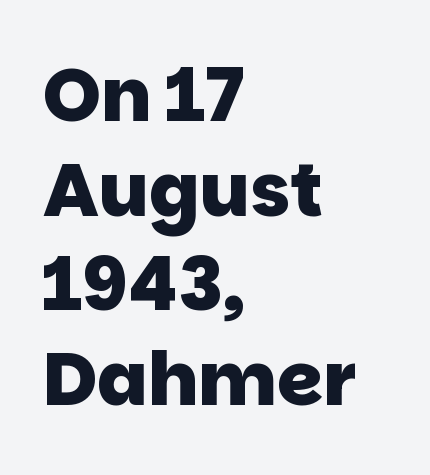
Q: Is the text bold? A: Yes.
Q: Is the typeface a serif or a sans-serif typeface? A: Sans-serif.
Q: Is the text underlined? A: No.
Q: How is the paragraph aligned? A: Left-aligned.
Q: Is the spacing between letters normal or unusually wide? A: Normal.
Q: Is the spacing between lines tight, normal or loose? A: Normal.
Q: Width (condensed, normal, or wide)? A: Normal.
Q: Stroke contrast? A: Low.
Q: x-height? A: Large.
Q: Monospaced? A: No.
